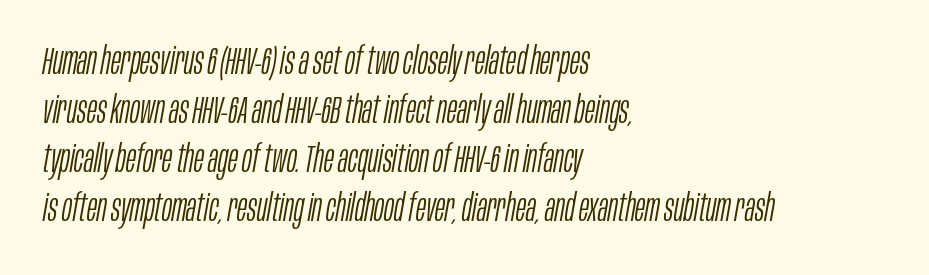
Glyph-to-glyph distance matches everyday printed text. Interline gaps are of average width in this sample. Horizontal alignment here is leftward, the default for most running prose. Beneath every word, the page is bare.
